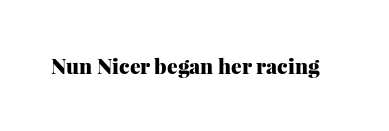
The letterforms sit shoulder to shoulder at normal distance. These lines were composed using upright roman letters. Check the space under the baseline: it is left empty. The sample has been set heavy, in full bold.
